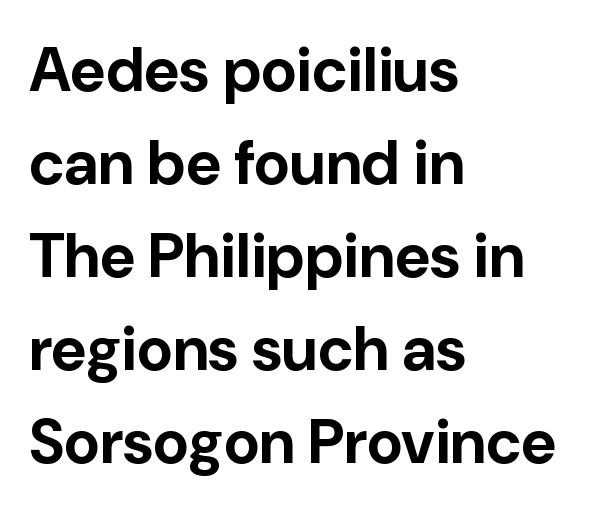
Q: Is the text bold? A: Yes.
Q: Is the text italic (slanted)? A: No, it is upright.
Q: Is the typeface a serif or a sans-serif typeface? A: Sans-serif.
Q: Is the text underlined? A: No.
Q: How is the paragraph aligned? A: Left-aligned.
Q: Is the spacing between letters normal or unusually wide? A: Normal.
Q: Is the spacing between lines tight, normal or loose? A: Normal.
Q: Width (condensed, normal, or wide)? A: Normal.
Q: Stroke contrast? A: Low.
Q: x-height? A: Medium.
Q: Monospaced? A: No.
